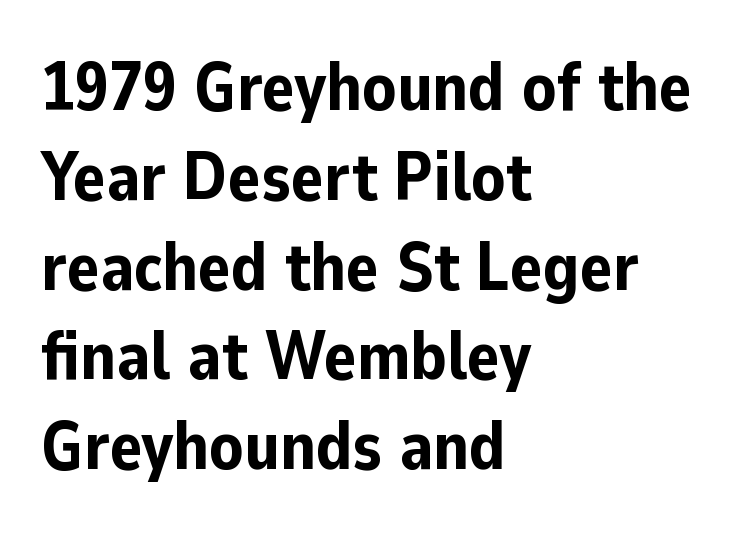
The image shows 68 px bold sans-serif type, upright; set left-aligned, normal line spacing (1.32x), normal letter spacing, not underlined; low stroke contrast and a medium x-height.
